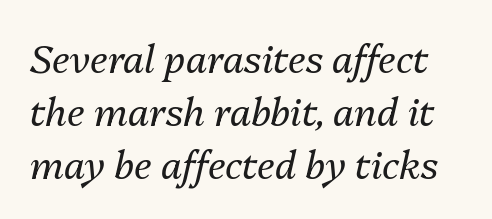
{"italic": "yes", "lean": "right", "slant_degrees": 13, "bold": "no", "weight": "regular", "width": "normal", "stroke_contrast": "medium", "x_height": "medium", "monospaced": "no", "underline": "no", "line_spacing": "normal", "line_spacing_ratio": 1.39, "letter_spacing": "normal", "letter_spacing_em": 0.0, "glyph_px": 38}
